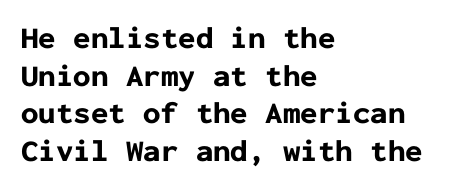
The image shows 31 px bold sans-serif type, upright, monospaced; set left-aligned, line spacing 1.21x, normal letter spacing, not underlined; low stroke contrast and a medium x-height.
